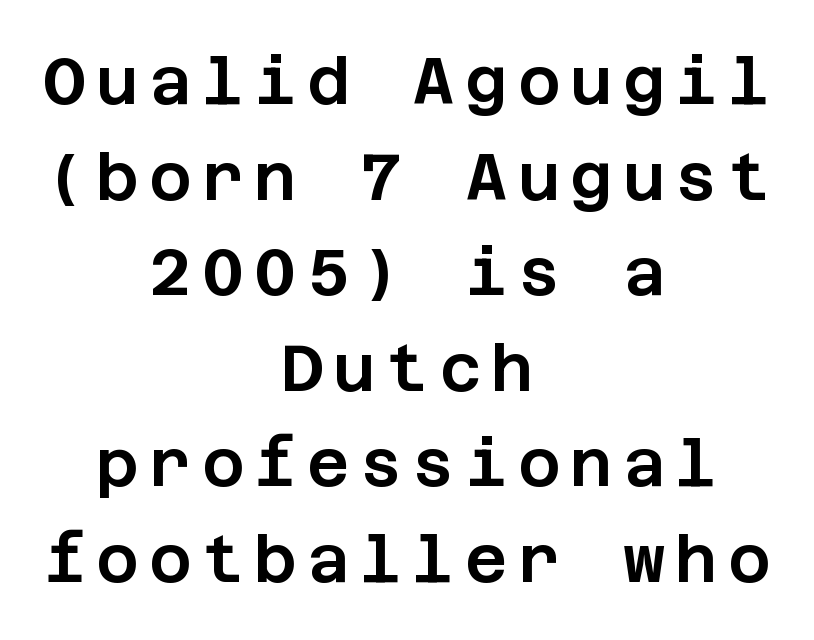
Classification — sans serif. Upright lettering throughout. Layout note: lines centered. The specimen omits any rule beneath the text block's lines.
